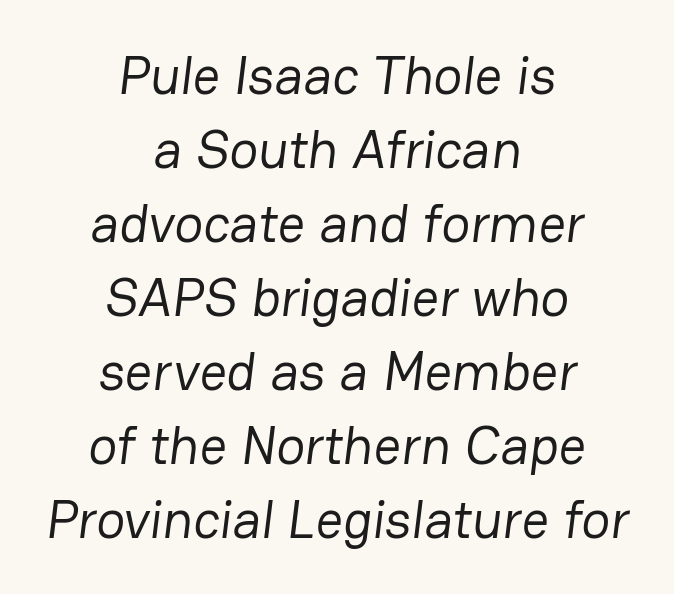
The image shows 54 px regular-weight sans-serif type; set centered, normal line spacing (1.37x), normal letter spacing, not underlined; low stroke contrast and a medium x-height.
